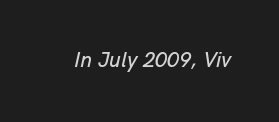
{"italic": "yes", "lean": "right", "slant_degrees": 13, "underline": "no", "letter_spacing": "normal", "letter_spacing_em": 0.0, "glyph_px": 21}
